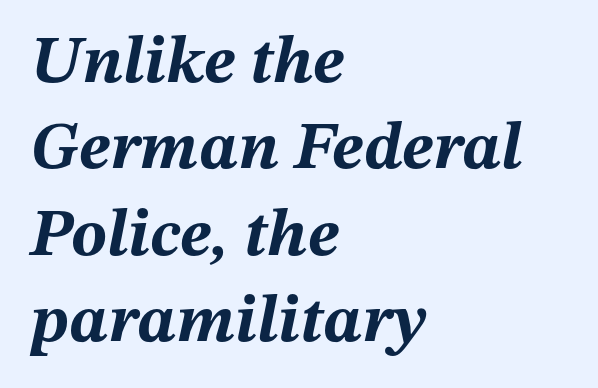
{"italic": "yes", "lean": "right", "slant_degrees": 12, "bold": "yes", "weight": "bold", "width": "normal", "stroke_contrast": "medium", "x_height": "medium", "monospaced": "no", "underline": "no", "align": "left", "line_spacing": "normal", "line_spacing_ratio": 1.29, "letter_spacing": "normal", "letter_spacing_em": 0.0, "glyph_px": 67}
